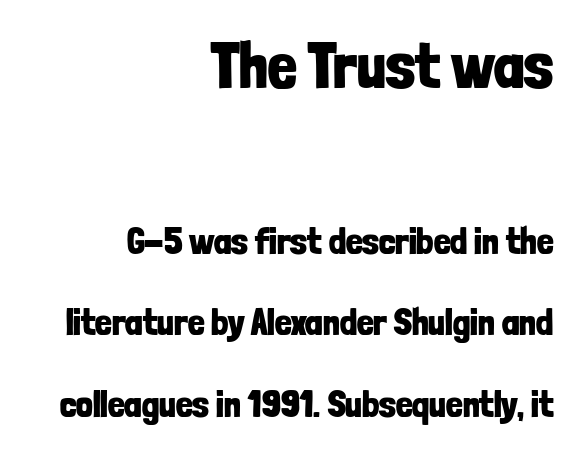
The image shows 64 px bold, condensed sans-serif type, upright; set right-aligned, loose line spacing (2.2x), normal letter spacing, not underlined; the first (top) block is 1.73x larger; low stroke contrast and a medium x-height.
